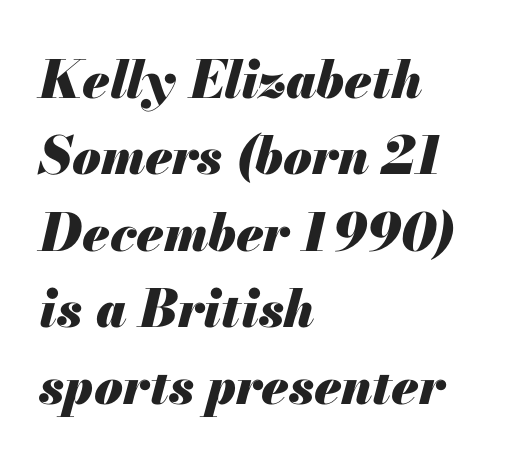
The image shows 52 px heavy type, italic (leaning right); set left-aligned, normal line spacing (1.47x), normal letter spacing, not underlined; medium stroke contrast and a small x-height.
